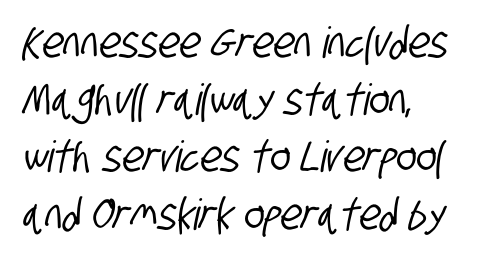
Q: Is the typeface a serif or a sans-serif typeface? A: Sans-serif.
Q: Is the text underlined? A: No.
Q: How is the paragraph aligned? A: Left-aligned.
Q: Is the spacing between letters normal or unusually wide? A: Normal.
Q: Is the spacing between lines tight, normal or loose? A: Normal.
Q: Width (condensed, normal, or wide)? A: Condensed.
Q: Stroke contrast? A: Low.
Q: x-height? A: Large.
Q: Monospaced? A: No.
